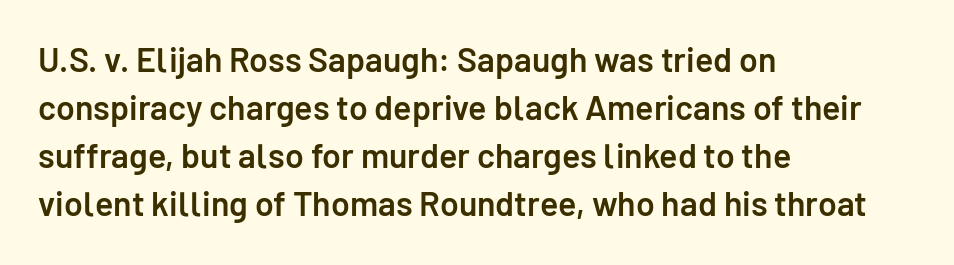
The image shows 34 px semibold sans-serif type, upright; set left-aligned, normal line spacing (1.41x), normal letter spacing, not underlined; low stroke contrast and a medium x-height.
